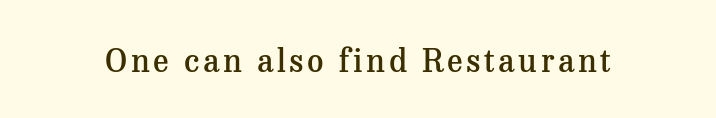
{"serif": "yes", "italic": "no", "bold": "semi", "weight": "semibold", "width": "normal", "stroke_contrast": "medium", "x_height": "medium", "monospaced": "no", "underline": "no", "glyph_px": 32}
